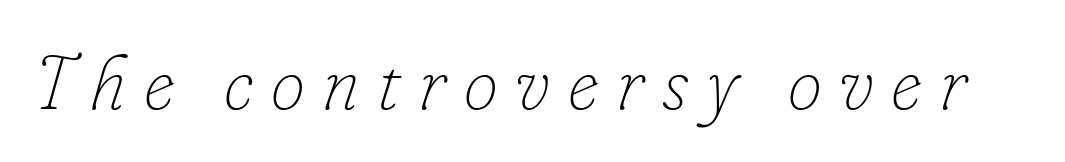
The image shows 77 px thin type, italic (leaning right); set unusually wide letter spacing (+0.23 em), not underlined; low stroke contrast and a small x-height.
